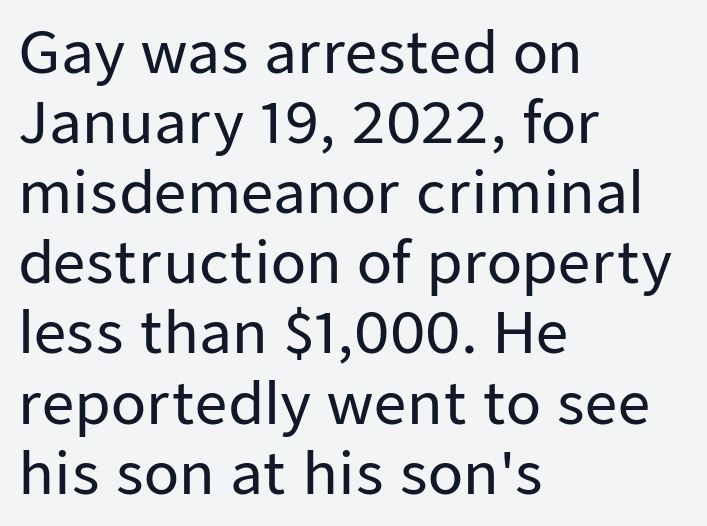
The image shows 57 px sans-serif type, upright; set left-aligned, line spacing 1.23x, normal letter spacing, not underlined; low stroke contrast and a medium x-height.
